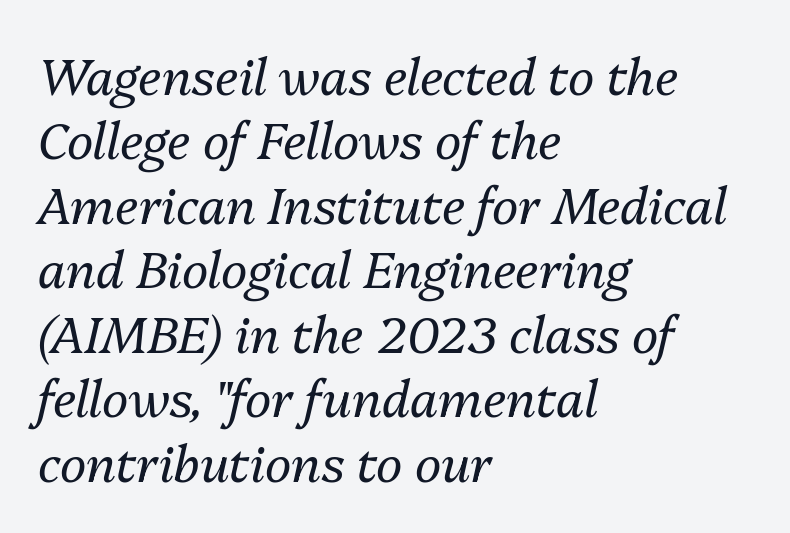
The letters advance in unequal steps, a hallmark of proportional type. A bare baseline throughout the passage. A classic flush-left, rag-right setting is used for this passage. The passage shown stacks its lines at a standard gap. The gaps between neighbouring characters are ordinary and unremarkable. The characters are drawn with everyday or finer stroke widths.
